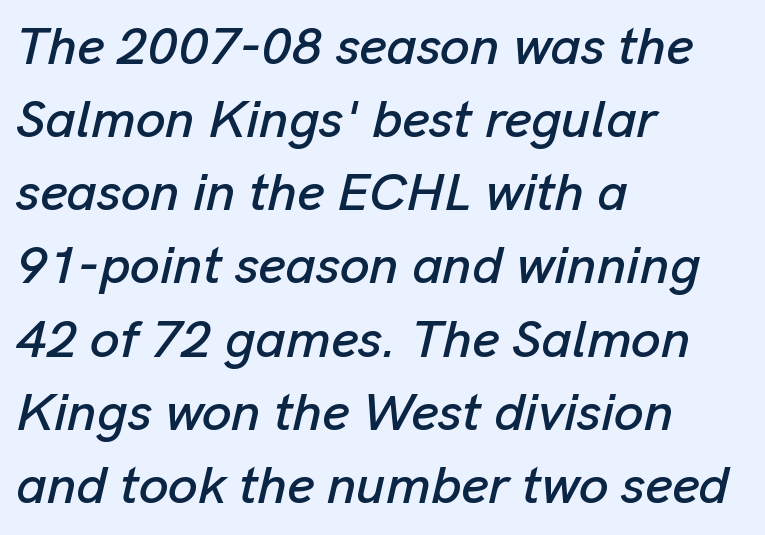
The image shows 53 px text type, italic (leaning right); set left-aligned, normal line spacing (1.38x), normal letter spacing, not underlined; low stroke contrast and a medium x-height.
